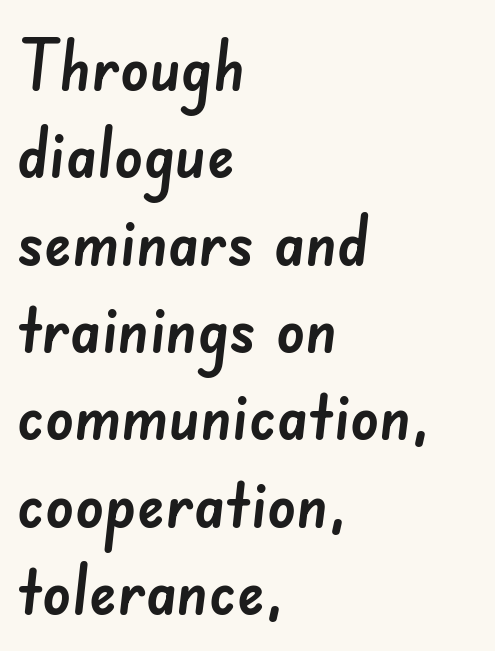
The image shows 71 px sans-serif type; set left-aligned, line spacing 1.23x, normal letter spacing, not underlined; low stroke contrast and a small x-height.
